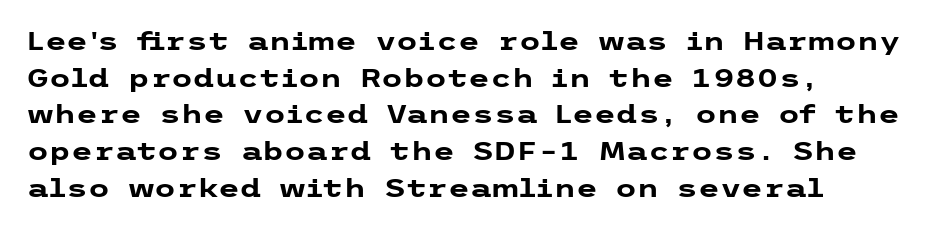
The image shows 25 px bold type, upright; set left-aligned, normal line spacing (1.47x), normal letter spacing, not underlined.
